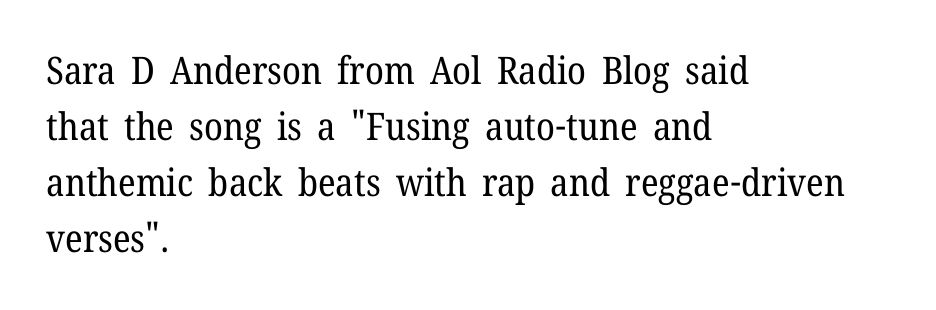
This is serif lettering, the kind often seen in printed books. One glance says typical: line gaps are just what's usual. Here the glyphs are tracked normally, forming tight word shapes. Compared with a centered layout, this one pins lines to the left instead. Underlining? Definitely not there.
